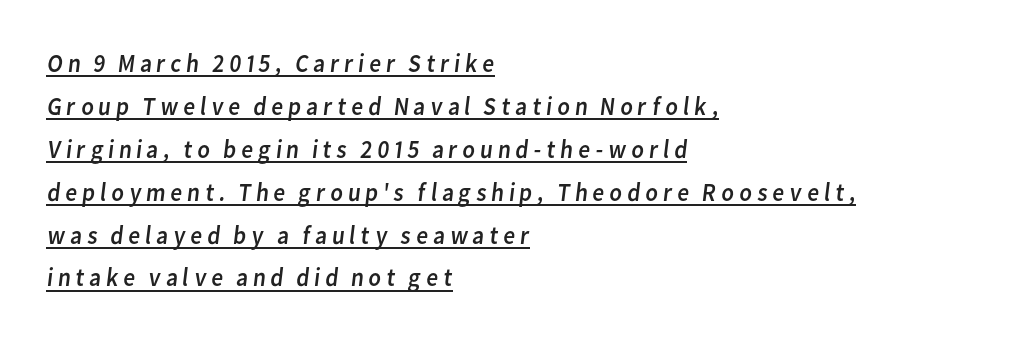
The image shows 26 px text type; set left-aligned, normal line spacing (1.65x), underlined.
